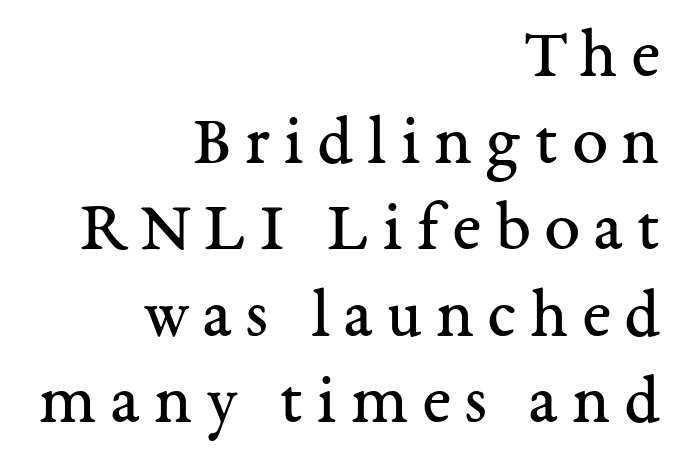
{"serif": "yes", "italic": "no", "bold": "no", "weight": "regular", "width": "normal", "stroke_contrast": "medium", "x_height": "medium", "monospaced": "no", "underline": "no", "align": "right", "line_spacing_ratio": 1.22, "letter_spacing": "wide", "letter_spacing_em": 0.2, "glyph_px": 71}
